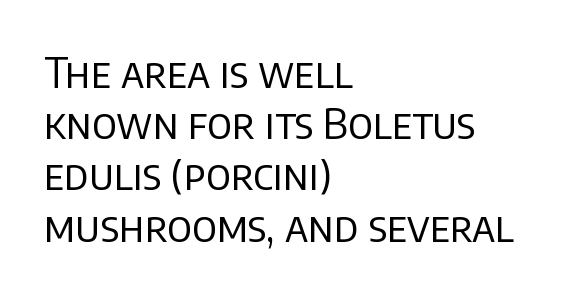
Q: Is the text bold? A: No.
Q: Is the text italic (slanted)? A: No, it is upright.
Q: Is the typeface a serif or a sans-serif typeface? A: Sans-serif.
Q: Is the text underlined? A: No.
Q: How is the paragraph aligned? A: Left-aligned.
Q: Is the spacing between letters normal or unusually wide? A: Normal.
Q: Width (condensed, normal, or wide)? A: Normal.
Q: Stroke contrast? A: Low.
Q: x-height? A: Large.
Q: Monospaced? A: No.
